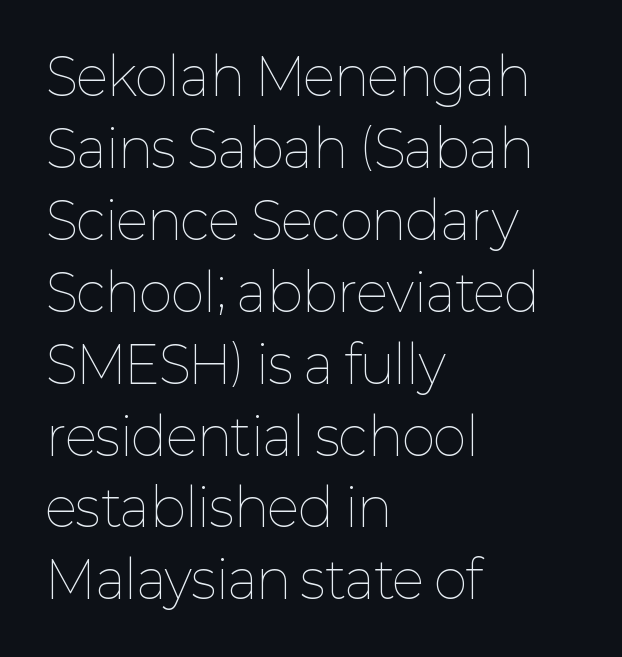
The vertical gap from one line to the next is medium. Here the designer chose a conventional face with non-uniform glyph widths. Weight: not bold — regular or lighter. Notice how the stems are strictly vertical — no italics here. Bare-footed words on every line.
